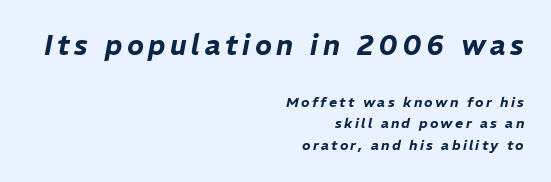
Q: Is the text italic (slanted)? A: Yes, it leans right by about 11 degrees.
Q: Is the text underlined? A: No.
Q: How is the paragraph aligned? A: Right-aligned.
Q: Is the spacing between lines tight, normal or loose? A: Normal.
Q: Which block of text is set in a larger size, the first (top) or the second (bottom)? A: The first (top) one.
Q: Width (condensed, normal, or wide)? A: Normal.
Q: Stroke contrast? A: Low.
Q: x-height? A: Medium.
Q: Monospaced? A: No.
